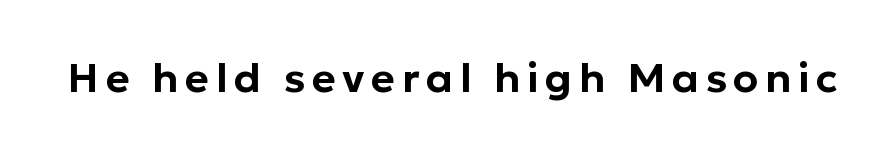
The image shows 41 px sans-serif type, upright; set not underlined; low stroke contrast and a medium x-height.
